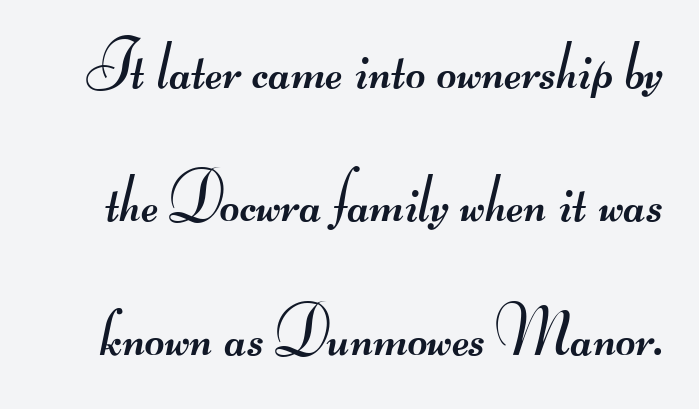
The image shows 68 px regular-weight, wide sans-serif type; set loose line spacing (1.96x), normal letter spacing, not underlined; medium stroke contrast.
